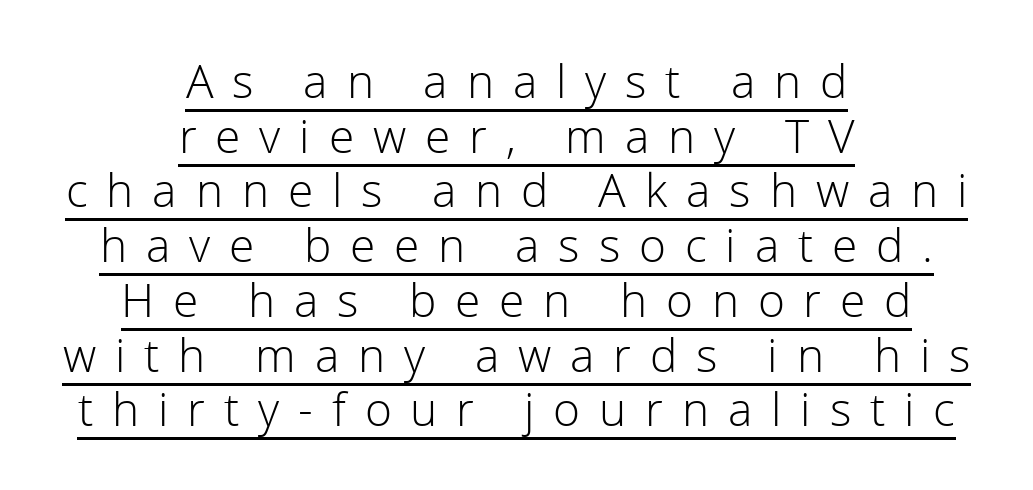
The image shows 46 px light sans-serif type, upright; set centered, line spacing 1.19x, unusually wide letter spacing (+0.41 em), underlined; low stroke contrast and a medium x-height.
